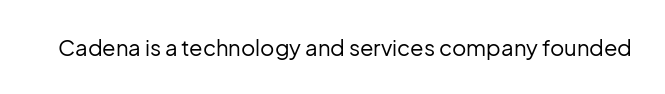
{"italic": "no", "bold": "no", "underline": "no", "letter_spacing": "normal", "letter_spacing_em": 0.0, "glyph_px": 22}
